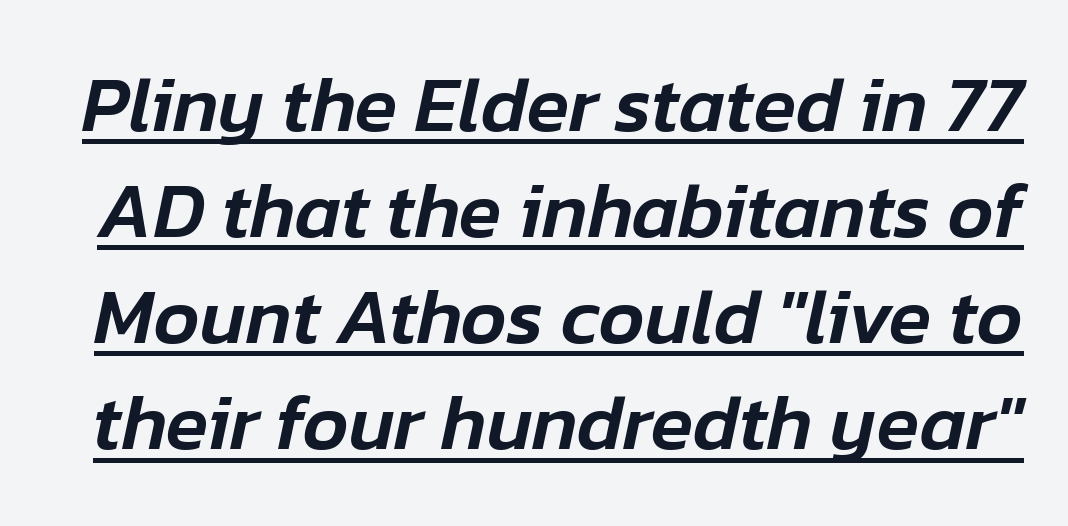
Is this a fixed-width face? No — the glyphs have proportional, varying widths. Posture: slanted. The typesetter has applied underlining to the passage shown. There is no visible air inserted between adjacent glyphs. The vertical gap from one line to the next is medium.
